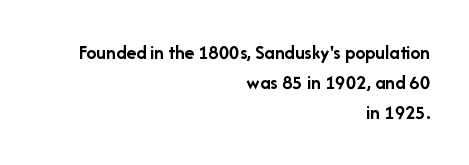
Q: Is the text bold? A: Yes.
Q: Is the text italic (slanted)? A: No, it is upright.
Q: Is the text underlined? A: No.
Q: How is the paragraph aligned? A: Right-aligned.
Q: Is the spacing between letters normal or unusually wide? A: Normal.
Q: Is the spacing between lines tight, normal or loose? A: Normal.
